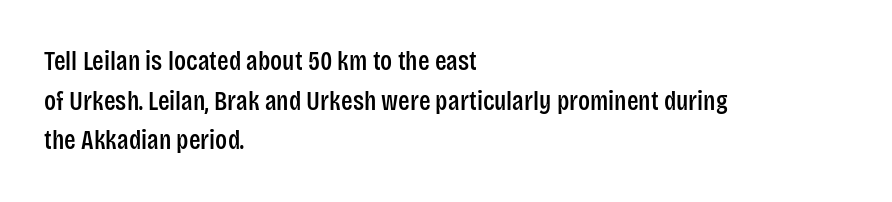
The image shows 27 px text type, upright; set left-aligned, normal line spacing (1.47x), normal letter spacing, not underlined.
